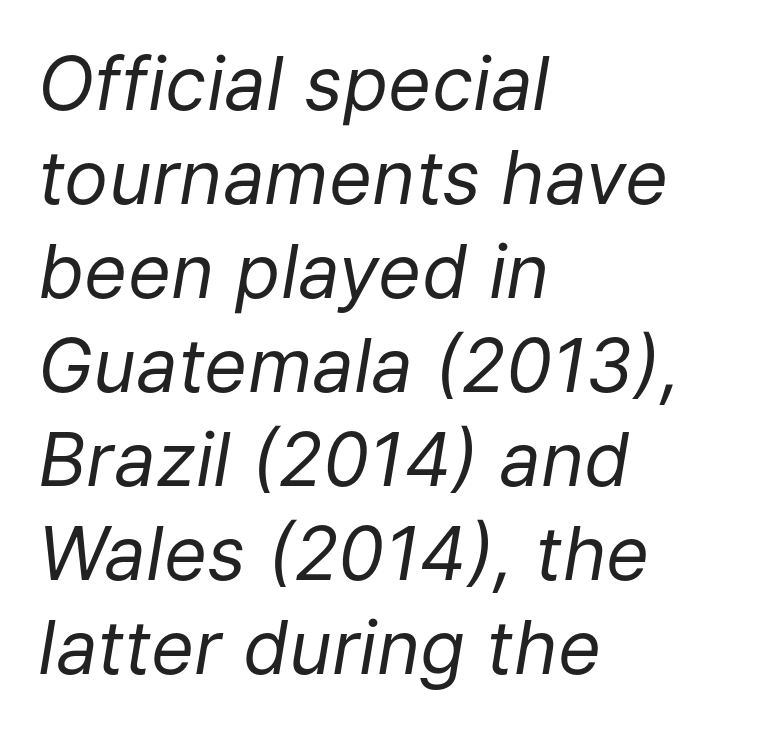
Q: Is the text bold? A: No.
Q: Is the text italic (slanted)? A: Yes, it leans right by about 9 degrees.
Q: Is the text underlined? A: No.
Q: How is the paragraph aligned? A: Left-aligned.
Q: Is the spacing between letters normal or unusually wide? A: Normal.
Q: Is the spacing between lines tight, normal or loose? A: Normal.
Q: Width (condensed, normal, or wide)? A: Normal.
Q: Stroke contrast? A: Low.
Q: x-height? A: Medium.
Q: Monospaced? A: No.
